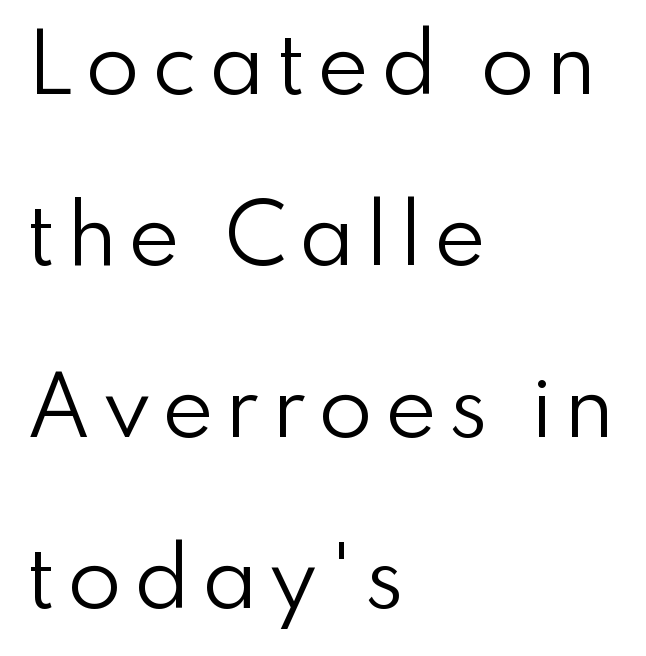
Q: Is the text bold? A: No.
Q: Is the text italic (slanted)? A: No, it is upright.
Q: Is the typeface a serif or a sans-serif typeface? A: Sans-serif.
Q: Is the text underlined? A: No.
Q: How is the paragraph aligned? A: Left-aligned.
Q: Is the spacing between lines tight, normal or loose? A: Loose.
Q: Width (condensed, normal, or wide)? A: Normal.
Q: Stroke contrast? A: Low.
Q: x-height? A: Small.
Q: Monospaced? A: No.
